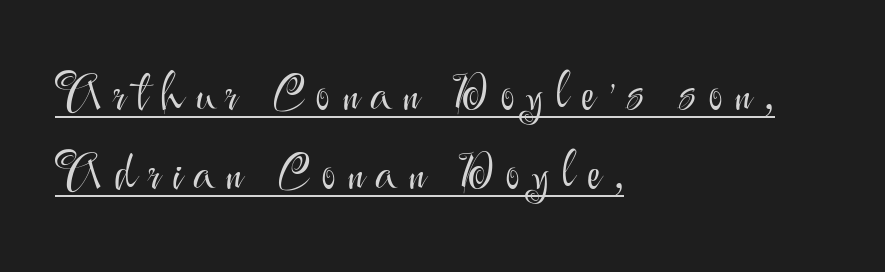
Decoration check: the copy is underlined. These lines are set flush left with a ragged right edge. Note: no serifs on the glyphs. How are the letters spaced? Widely, with obvious added tracking.
